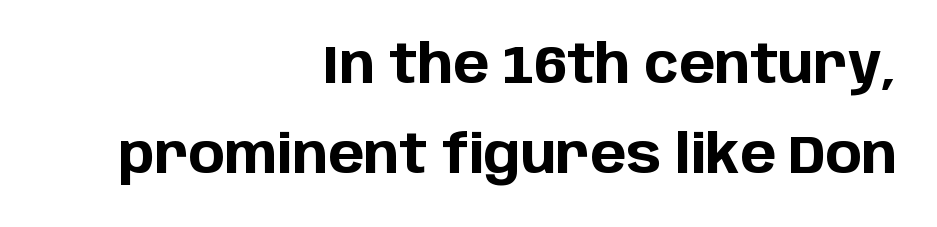
Quick note: interline space is typical. Caption: bold face, heavy strokes. Beneath every word, the page is bare. Spacing verdict: proportional, widths tailored to each character. This sample uses plain, unmodified letter spacing.
